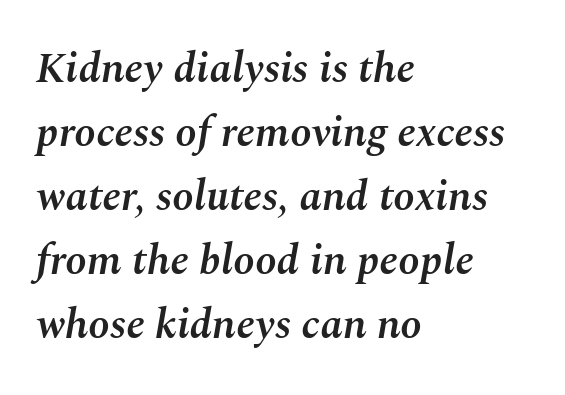
The image shows 43 px semibold type, italic (leaning right); set left-aligned, normal line spacing (1.49x), normal letter spacing, not underlined; medium stroke contrast and a medium x-height.
